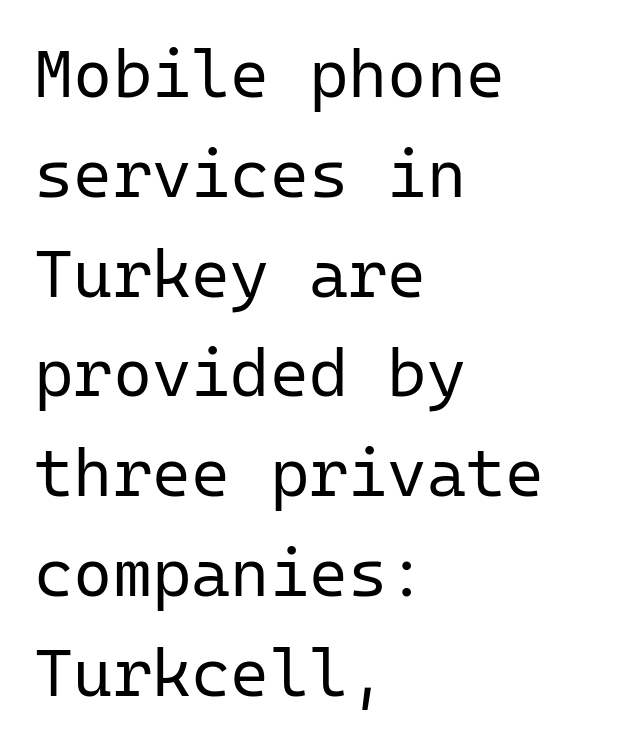
The image shows 67 px regular-weight sans-serif type, upright, monospaced; set left-aligned, normal line spacing (1.49x), normal letter spacing, not underlined; low stroke contrast and a medium x-height.
